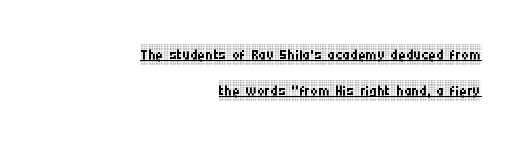
The image shows 21 px text type, upright; set right-aligned, normal line spacing (1.7x), normal letter spacing, underlined.
